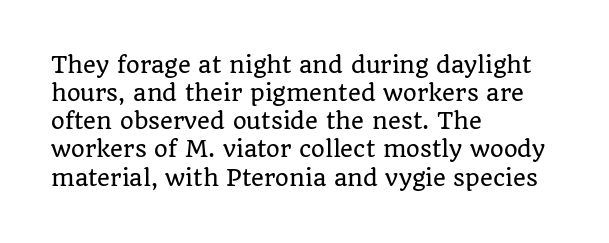
Style check: upright. Decoration check: the copy has no underline. The gaps between neighbouring characters are ordinary and unremarkable. This sample is left-justified, so line endings fall wherever the words run out. The rows are spaced the way most documents space them.
